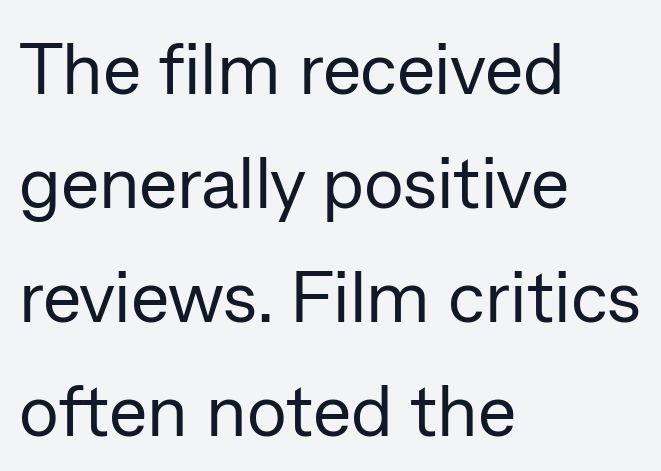
The image shows 73 px regular-weight sans-serif type, upright; set left-aligned, normal line spacing (1.56x), normal letter spacing, not underlined; low stroke contrast and a medium x-height.
